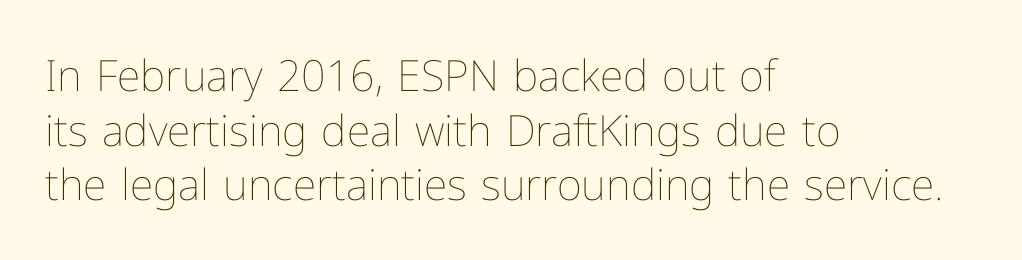
{"italic": "no", "bold": "no", "weight": "thin", "width": "normal", "stroke_contrast": "low", "x_height": "medium", "monospaced": "no", "underline": "no", "align": "left", "line_spacing": "normal", "line_spacing_ratio": 1.27, "letter_spacing": "normal", "letter_spacing_em": 0.0, "glyph_px": 43}
